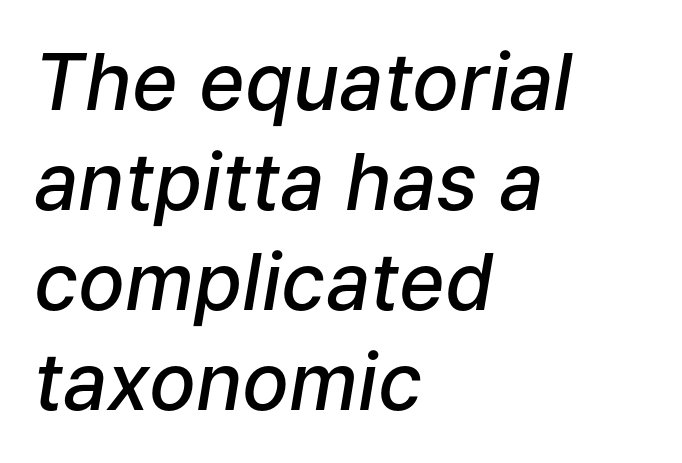
The image shows 78 px semibold type, italic (leaning right); set left-aligned, normal line spacing (1.28x), normal letter spacing, not underlined; low stroke contrast and a medium x-height.
